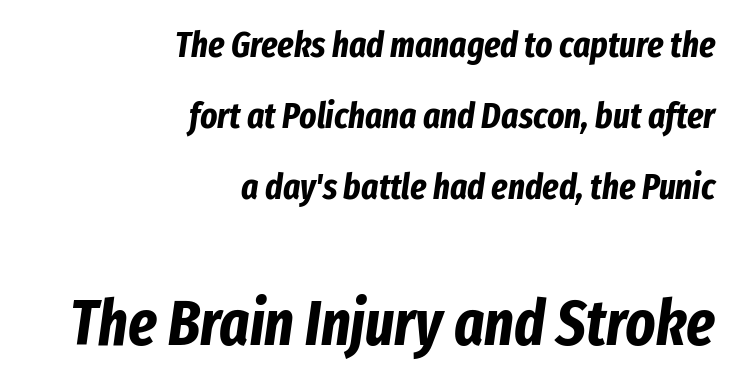
{"italic": "yes", "lean": "right", "slant_degrees": 8, "bold": "yes", "weight": "bold", "width": "condensed", "stroke_contrast": "low", "x_height": "medium", "monospaced": "no", "underline": "no", "align": "right", "line_spacing": "loose", "line_spacing_ratio": 1.97, "letter_spacing": "normal", "letter_spacing_em": 0.0, "larger_block": "second", "size_ratio": 1.75, "glyph_px": 63}
